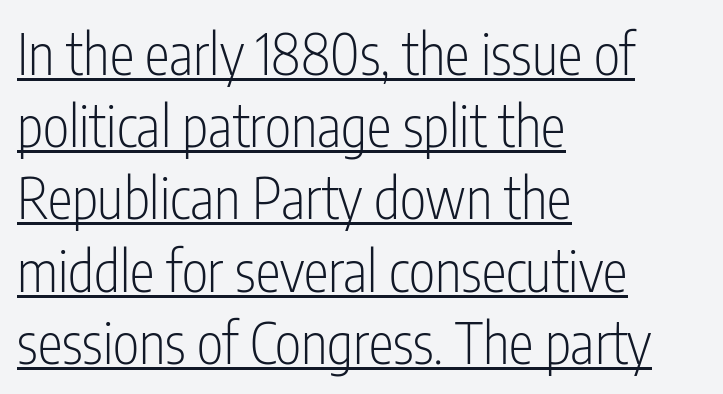
{"serif": "no", "italic": "no", "bold": "no", "weight": "light", "width": "condensed", "stroke_contrast": "low", "x_height": "medium", "monospaced": "no", "underline": "yes", "align": "left", "line_spacing": "normal", "line_spacing_ratio": 1.29, "letter_spacing": "normal", "letter_spacing_em": 0.0, "glyph_px": 56}
